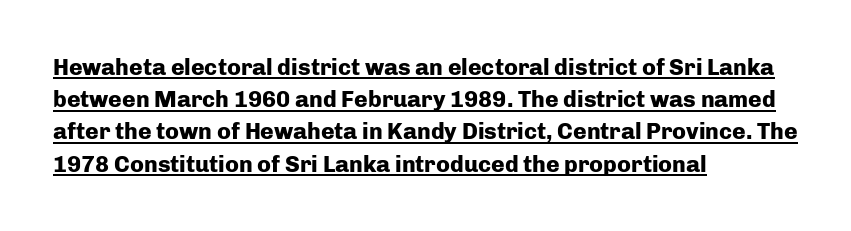
{"italic": "no", "bold": "yes", "underline": "yes", "align": "left", "line_spacing": "normal", "line_spacing_ratio": 1.4, "letter_spacing": "normal", "letter_spacing_em": 0.0, "glyph_px": 23}
